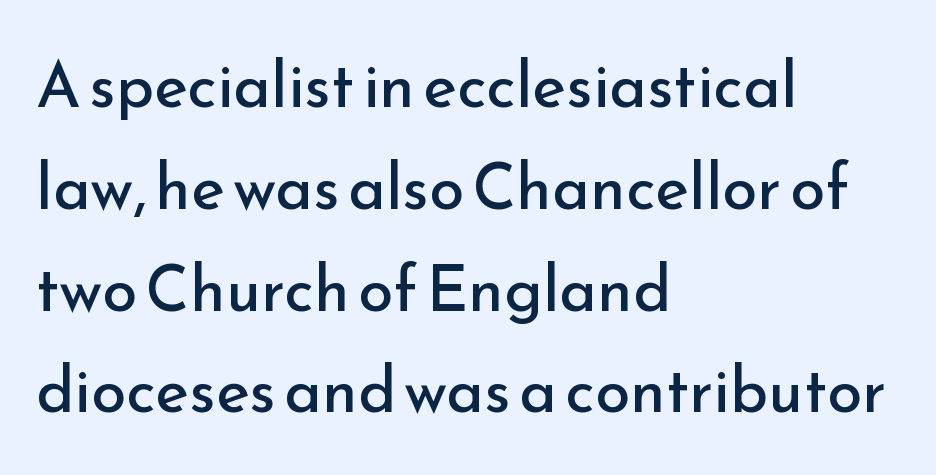
Vertical strokes here are truly vertical. Each letter keeps its own natural width here, so spacing adapts to shape. The rendering shows plain stroke endings on the letterforms — a sans-serif design. Line spacing here is normal. The zone under the glyphs is completely vacant. Stems and bowls with no extra thickness — not bold.
